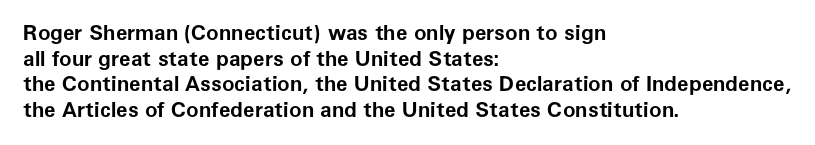
The image shows 21 px bold type, upright; set left-aligned, line spacing 1.22x, normal letter spacing, not underlined.
